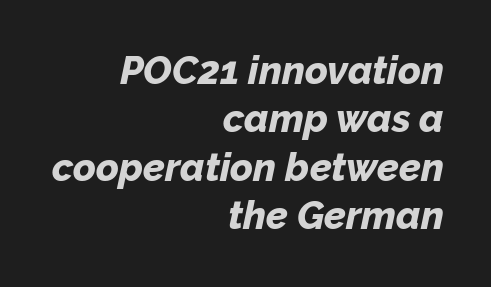
The image shows 39 px bold type, italic (leaning right); set right-aligned, line spacing 1.24x, normal letter spacing, not underlined; low stroke contrast and a medium x-height.
